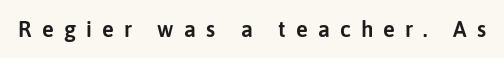
{"italic": "no", "underline": "no", "letter_spacing": "wide", "letter_spacing_em": 0.46, "glyph_px": 22}
